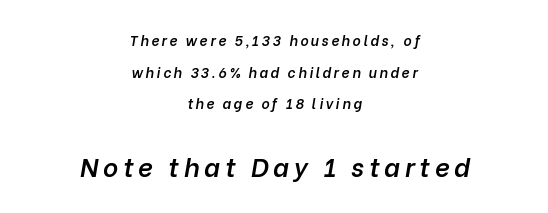
The image shows 26 px text type, italic (leaning right); set centered, loose line spacing (2.26x), not underlined; the second (bottom) block is 1.86x larger.
